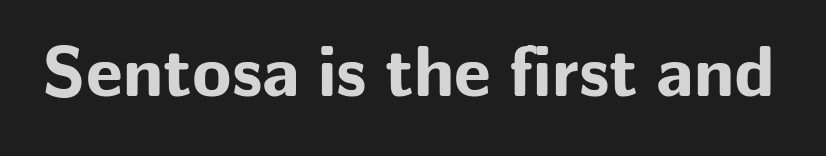
{"serif": "no", "italic": "no", "bold": "yes", "weight": "bold", "width": "normal", "stroke_contrast": "low", "x_height": "medium", "monospaced": "no", "underline": "no", "letter_spacing": "normal", "letter_spacing_em": 0.0, "glyph_px": 72}
